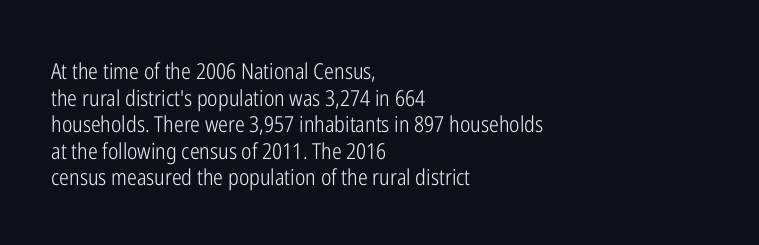
The face used here is rendered with its standard letterfit. The rag falls on the right side of this text block. The typeface has the unassuming heft of standard copy or less. Italic: no, the glyphs are upright roman.
